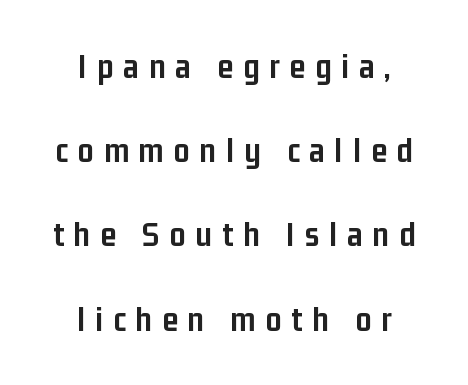
The image shows 36 px semibold, condensed sans-serif type, upright; set centered, loose line spacing (2.34x), unusually wide letter spacing (+0.27 em), not underlined; low stroke contrast and a medium x-height.
